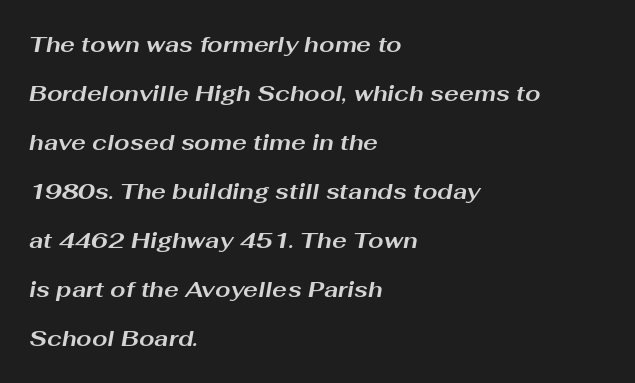
Q: Is the text bold? A: Yes.
Q: Is the text italic (slanted)? A: Yes, it leans right by about 10 degrees.
Q: Is the text underlined? A: No.
Q: How is the paragraph aligned? A: Left-aligned.
Q: Is the spacing between letters normal or unusually wide? A: Normal.
Q: Is the spacing between lines tight, normal or loose? A: Loose.
